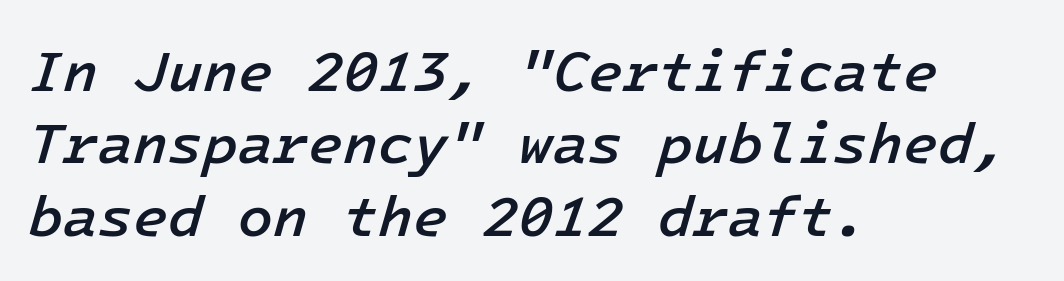
The image shows 57 px semibold type, italic (leaning right); set left-aligned, normal line spacing (1.27x), normal letter spacing, not underlined; low stroke contrast and a medium x-height.
